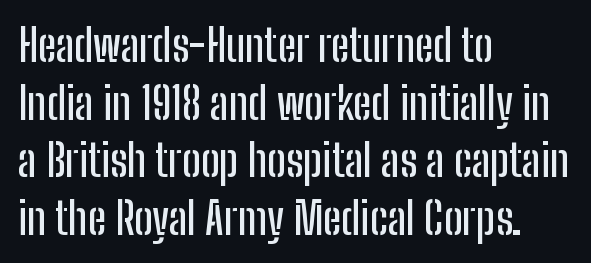
Evenly set lines give the paragraph a standard silhouette. The passage shown is typed in a proportional face where columns would drift. A sans-serif font was chosen for this passage. Underline: absent. Does the lettering tilt? It doesn't — this is upright.
